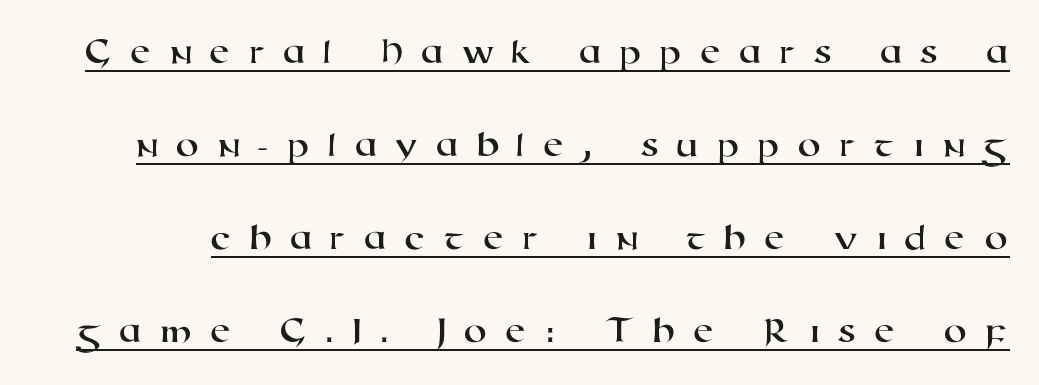
The image shows 38 px wide sans-serif type; set loose line spacing (2.45x), unusually wide letter spacing (+0.46 em), underlined; high stroke contrast and a medium x-height.
